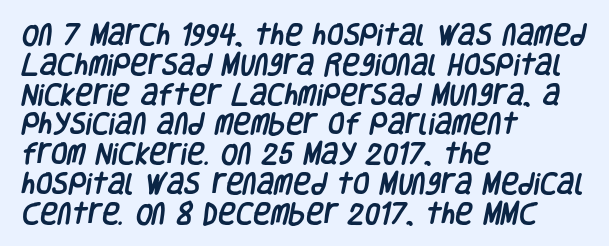
The image shows 24 px text type; set left-aligned, line spacing 1.24x, normal letter spacing, not underlined.
